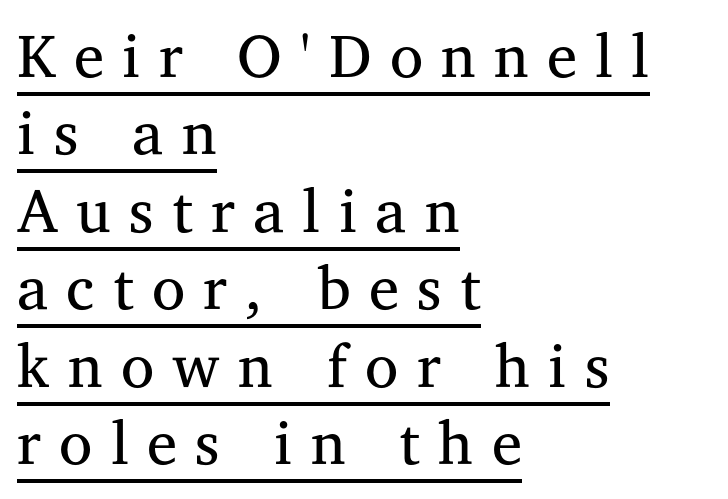
The image shows 61 px regular-weight serif type, upright; set left-aligned, normal line spacing (1.27x), unusually wide letter spacing (+0.3 em), underlined; medium stroke contrast and a medium x-height.
